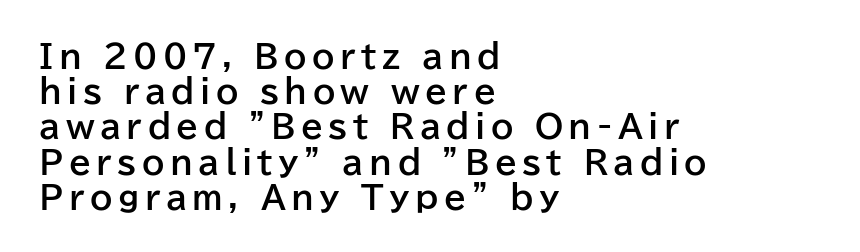
{"serif": "no", "italic": "no", "bold": "yes", "weight": "bold", "width": "normal", "stroke_contrast": "low", "x_height": "medium", "monospaced": "no", "underline": "no", "align": "left", "line_spacing": "tight", "line_spacing_ratio": 1.1, "glyph_px": 32}
